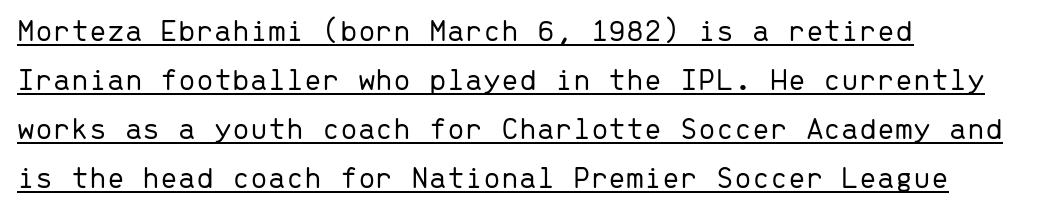
The image shows 32 px light sans-serif type, upright, monospaced; set left-aligned, normal line spacing (1.53x), normal letter spacing, underlined; low stroke contrast and a medium x-height.
